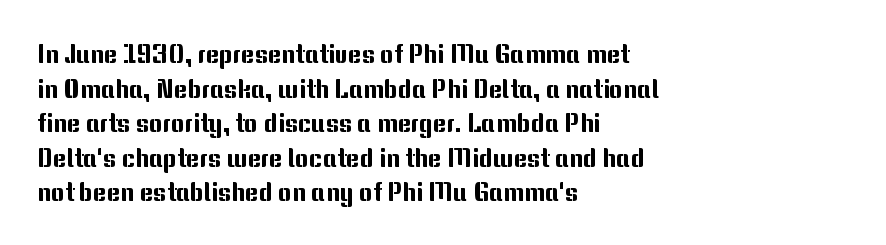
Q: Is the text italic (slanted)? A: No, it is upright.
Q: Is the text underlined? A: No.
Q: How is the paragraph aligned? A: Left-aligned.
Q: Is the spacing between letters normal or unusually wide? A: Normal.
Q: Is the spacing between lines tight, normal or loose? A: Normal.
